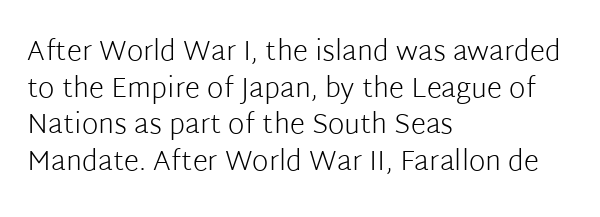
Q: Is the text bold? A: No.
Q: Is the text italic (slanted)? A: No, it is upright.
Q: Is the typeface a serif or a sans-serif typeface? A: Sans-serif.
Q: Is the text underlined? A: No.
Q: How is the paragraph aligned? A: Left-aligned.
Q: Is the spacing between letters normal or unusually wide? A: Normal.
Q: Is the spacing between lines tight, normal or loose? A: Normal.
Q: Width (condensed, normal, or wide)? A: Normal.
Q: Stroke contrast? A: Low.
Q: x-height? A: Medium.
Q: Monospaced? A: No.
